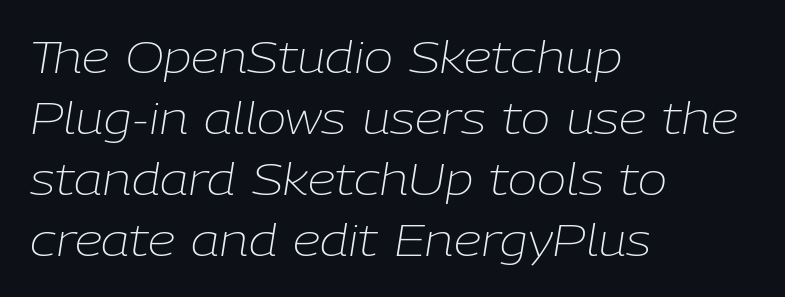
{"italic": "yes", "lean": "right", "slant_degrees": 9, "bold": "no", "weight": "light", "width": "normal", "stroke_contrast": "low", "x_height": "medium", "monospaced": "no", "underline": "no", "align": "left", "line_spacing": "normal", "line_spacing_ratio": 1.39, "letter_spacing": "normal", "letter_spacing_em": 0.0, "glyph_px": 44}
